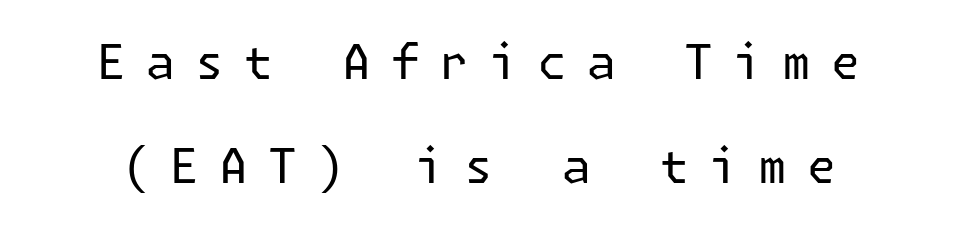
Posture: vertical. The glyphs in this specimen are sans serif. Honestly, the rows look like they've been pulled way apart. Any mark beneath the type? The region is blank. Stroke mass is kept to a normal reading level or below. There is plenty of visible air inserted between adjacent glyphs.
